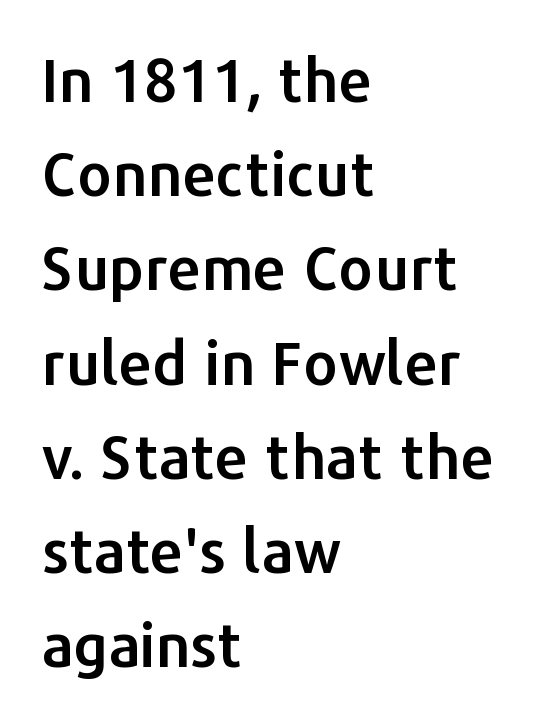
The image shows 60 px sans-serif type, upright; set left-aligned, normal line spacing (1.57x), normal letter spacing, not underlined; low stroke contrast and a medium x-height.
